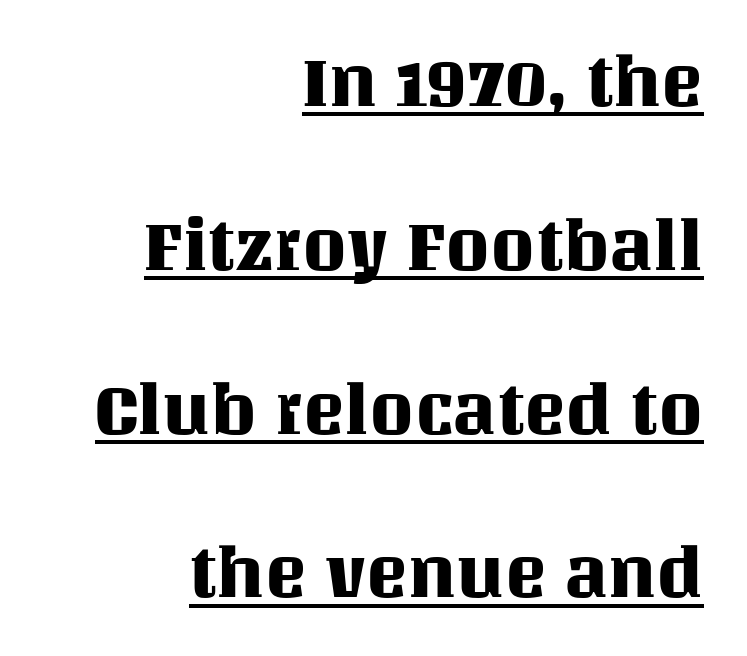
{"italic": "no", "width": "normal", "stroke_contrast": "medium", "x_height": "large", "monospaced": "no", "underline": "yes", "align": "right", "line_spacing": "loose", "line_spacing_ratio": 2.34, "letter_spacing": "normal", "letter_spacing_em": 0.0, "glyph_px": 70}
